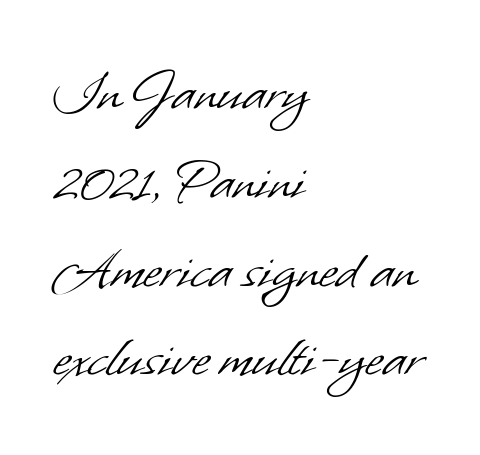
The rendering uses a moderate line-height, typical for paragraphs. The face used here is a sans, in the tradition of grotesques and geometrics. Left-aligned paragraph, ragged on the right. Caption: face not bold, strokes unweighted. In terms of letterspacing, this is plain default setting. The rendering uses natural spacing where letterforms have individual widths.
